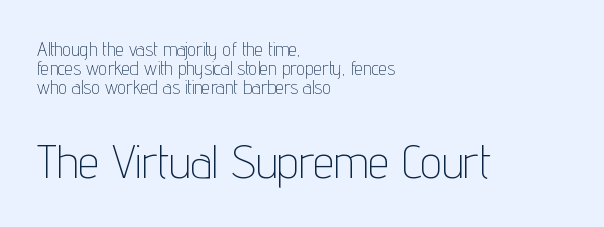
{"serif": "no", "italic": "no", "bold": "no", "weight": "thin", "width": "condensed", "stroke_contrast": "low", "x_height": "medium", "monospaced": "no", "underline": "no", "align": "left", "line_spacing": "tight", "line_spacing_ratio": 1.01, "letter_spacing": "normal", "letter_spacing_em": 0.0, "larger_block": "second", "size_ratio": 2.47, "glyph_px": 47}
